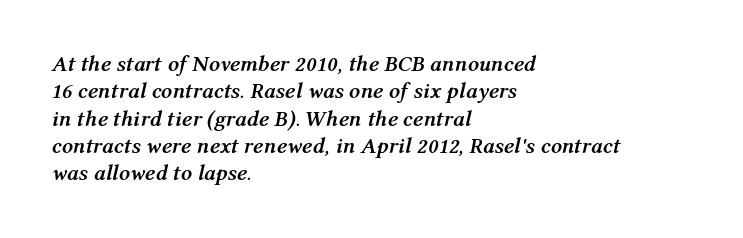
The words here are not underlined. Horizontally, the lines are justified to the leading edge only. On the weight axis this lands at bold, roughly 700. The rendering keeps characters at their native spacing.
